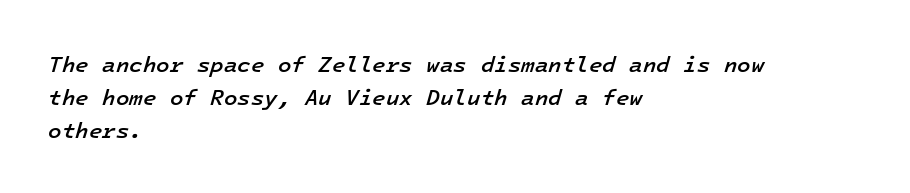
One-word summary of the alignment: left. The line-height multiplier appears to be the usual default. Glance below the letters and you will spot only blank space. Its strokes are somewhat broadened, the hallmark of semibold type. The letters are slanted; this is an italic face.
